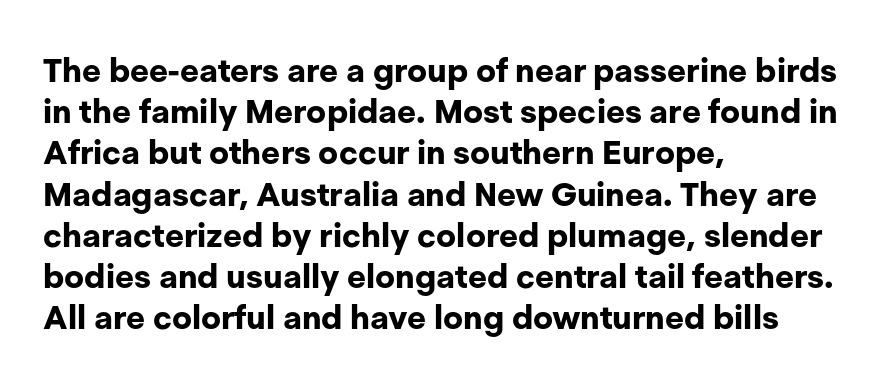
Q: Is the text bold? A: Yes.
Q: Is the text italic (slanted)? A: No, it is upright.
Q: Is the typeface a serif or a sans-serif typeface? A: Sans-serif.
Q: Is the text underlined? A: No.
Q: How is the paragraph aligned? A: Left-aligned.
Q: Is the spacing between letters normal or unusually wide? A: Normal.
Q: Is the spacing between lines tight, normal or loose? A: Normal.
Q: Width (condensed, normal, or wide)? A: Normal.
Q: Stroke contrast? A: Low.
Q: x-height? A: Medium.
Q: Monospaced? A: No.
